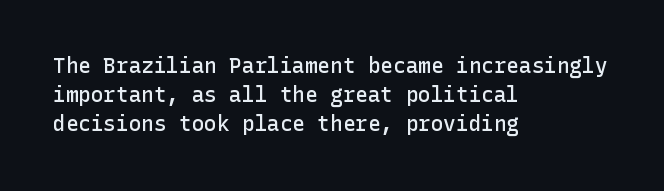
The face used here is a semibold: visibly heavier than regular, lighter than bold. Italic? Not at all — the glyphs are vertical. Default kerning and tracking; the words read as compact shapes. The paragraph shown leans on its left margin. Clear beneath every line of the passage.
